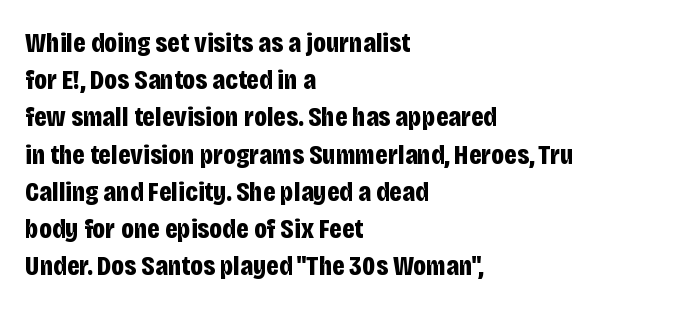
Character widths vary here, with narrow letters taking less room than wide ones. Inter-character spacing is left at the font's built-in metrics. Anything drawn beneath the words? Only blank space. A full-strength bold gives these letters their thick strokes. What's the leading like? Ordinary, nothing unusual.
